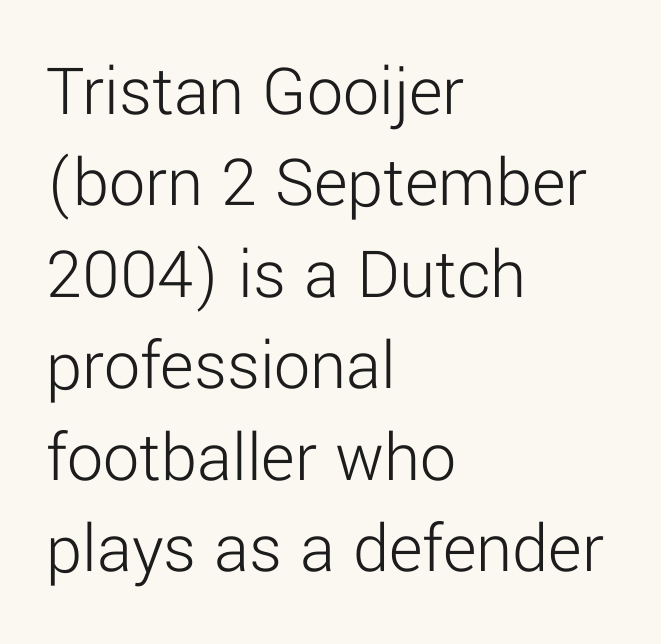
The image shows 72 px light sans-serif type, upright; set left-aligned, normal line spacing (1.27x), normal letter spacing, not underlined; low stroke contrast and a medium x-height.
